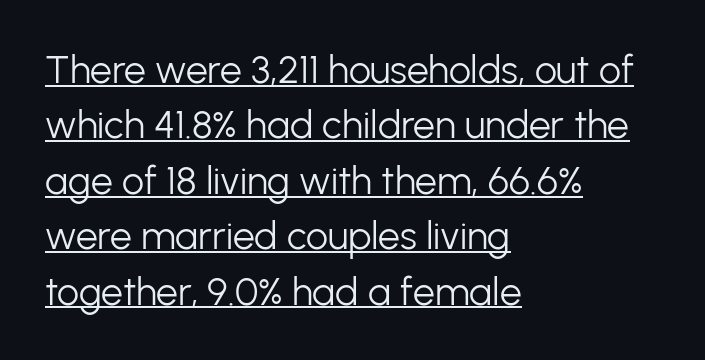
{"serif": "no", "italic": "no", "bold": "no", "weight": "light", "width": "normal", "stroke_contrast": "low", "x_height": "medium", "monospaced": "no", "underline": "yes", "align": "left", "line_spacing": "normal", "line_spacing_ratio": 1.42, "letter_spacing": "normal", "letter_spacing_em": 0.0, "glyph_px": 39}
